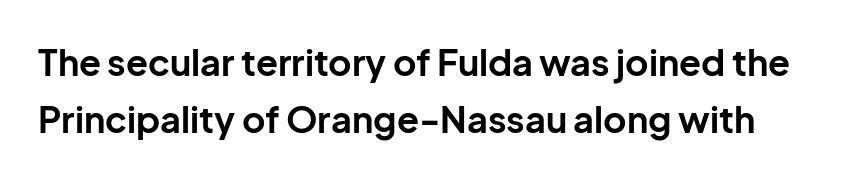
The passage shown has conventional tracking throughout. The letters advance in unequal steps, a hallmark of proportional type. This sample keeps an unexceptional amount of space between lines. Underline: absent. The strokes are fattened all the way to bold. The lettering holds an erect, upright posture throughout.
